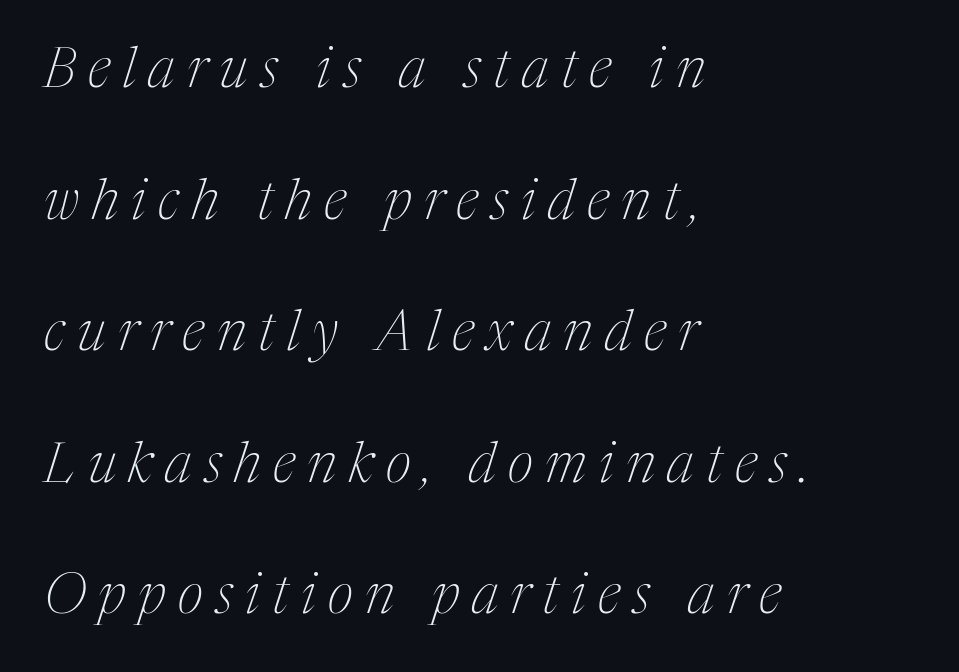
The image shows 56 px thin, condensed serif type, italic (leaning right); set left-aligned, loose line spacing (2.35x), unusually wide letter spacing (+0.22 em), not underlined; medium stroke contrast and a medium x-height.
